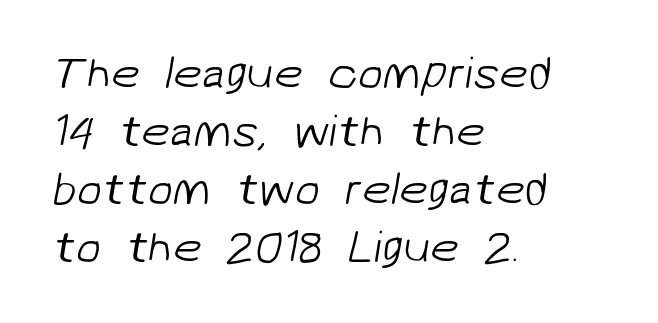
Q: Is the text bold? A: No.
Q: Is the typeface a serif or a sans-serif typeface? A: Sans-serif.
Q: Is the text underlined? A: No.
Q: How is the paragraph aligned? A: Left-aligned.
Q: Is the spacing between letters normal or unusually wide? A: Normal.
Q: Is the spacing between lines tight, normal or loose? A: Normal.
Q: Width (condensed, normal, or wide)? A: Normal.
Q: Stroke contrast? A: Low.
Q: x-height? A: Medium.
Q: Monospaced? A: No.
